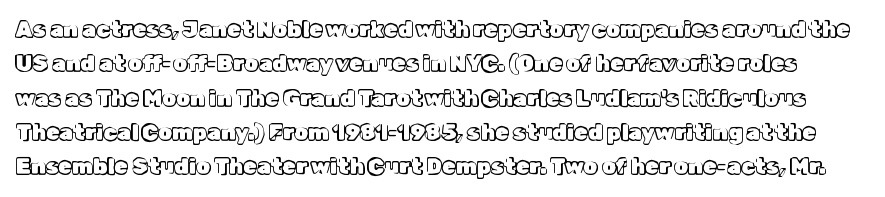
Bare-footed words on every line. Notice how the stems are strictly vertical — no italics here. Notice how descenders clear the ascenders below comfortably — that's standard leading. Glyph-to-glyph distance matches everyday printed text.
